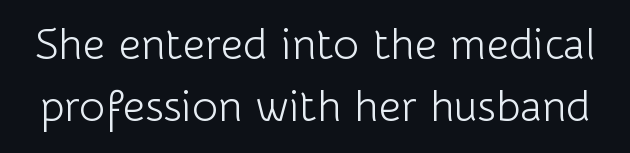
Q: Is the text bold? A: No.
Q: Is the text italic (slanted)? A: No, it is upright.
Q: Is the typeface a serif or a sans-serif typeface? A: Sans-serif.
Q: Is the text underlined? A: No.
Q: Is the spacing between letters normal or unusually wide? A: Normal.
Q: Is the spacing between lines tight, normal or loose? A: Normal.
Q: Width (condensed, normal, or wide)? A: Normal.
Q: Stroke contrast? A: Low.
Q: x-height? A: Medium.
Q: Monospaced? A: No.
